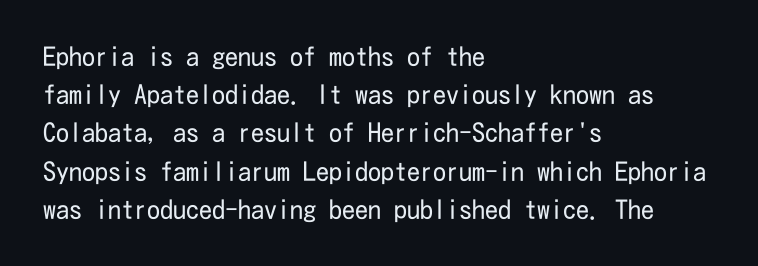
The image shows 26 px text type, upright; set left-aligned, normal line spacing (1.47x), normal letter spacing, not underlined.
